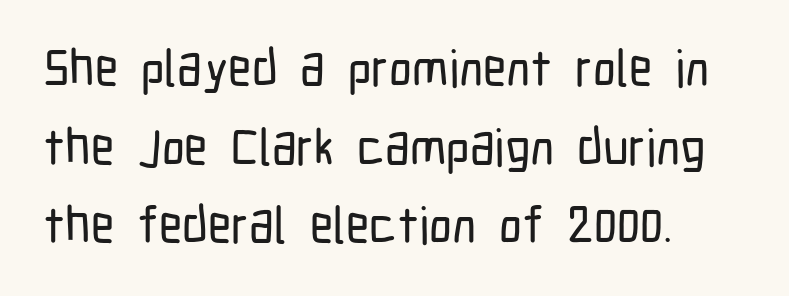
The image shows 51 px condensed sans-serif type, upright; set left-aligned, normal line spacing (1.54x), normal letter spacing, not underlined; low stroke contrast and a medium x-height.
